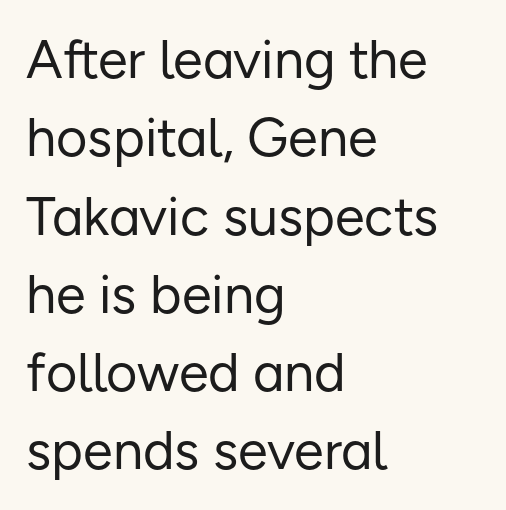
{"serif": "no", "italic": "no", "bold": "no", "weight": "regular", "width": "normal", "stroke_contrast": "low", "x_height": "medium", "monospaced": "no", "underline": "no", "align": "left", "line_spacing": "normal", "line_spacing_ratio": 1.45, "letter_spacing": "normal", "letter_spacing_em": 0.0, "glyph_px": 54}
